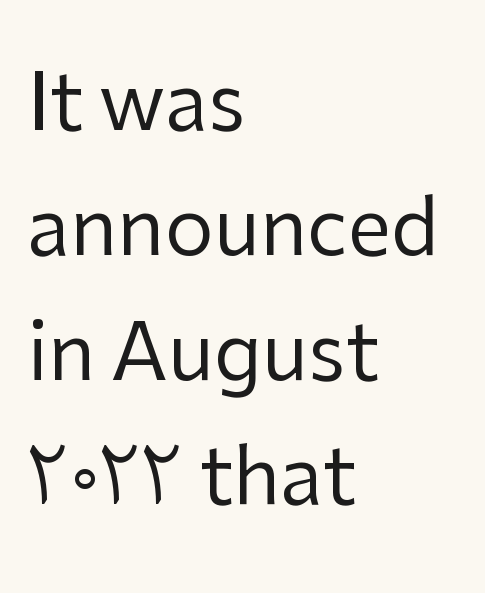
Q: Is the text bold? A: No.
Q: Is the text italic (slanted)? A: No, it is upright.
Q: Is the typeface a serif or a sans-serif typeface? A: Sans-serif.
Q: Is the text underlined? A: No.
Q: How is the paragraph aligned? A: Left-aligned.
Q: Is the spacing between letters normal or unusually wide? A: Normal.
Q: Is the spacing between lines tight, normal or loose? A: Normal.
Q: Width (condensed, normal, or wide)? A: Normal.
Q: Stroke contrast? A: Low.
Q: x-height? A: Medium.
Q: Monospaced? A: No.
